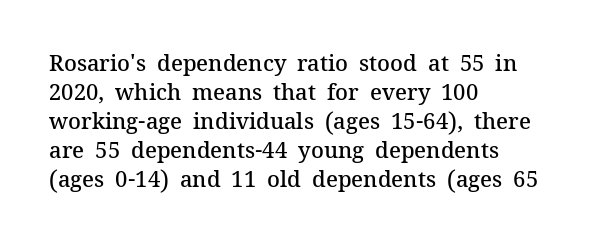
If you drew a ruler down the left edge, every line would touch it. The specimen reads as upright at a glance. The rendering uses a moderate line-height, typical for paragraphs. Has an underline been added? It has not. The line texture is even and compact thanks to regular tracking. Summary of weight: moderately heavy, a semibold.
